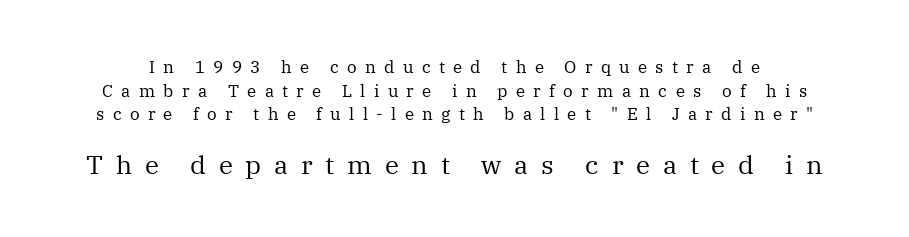
{"italic": "no", "bold": "no", "underline": "no", "line_spacing": "normal", "line_spacing_ratio": 1.39, "letter_spacing": "wide", "letter_spacing_em": 0.49, "larger_block": "second", "size_ratio": 1.53, "glyph_px": 26}
